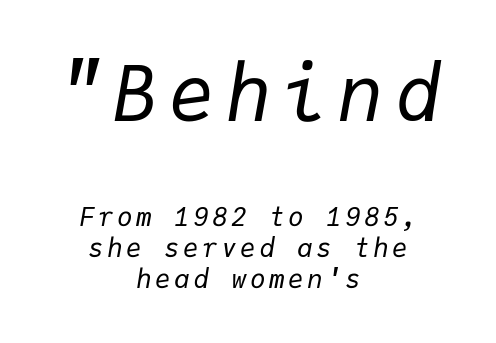
The image shows 77 px regular-weight type, italic (leaning right), monospaced; set centered, line spacing 1.2x, not underlined; the first (top) block is 2.96x larger; low stroke contrast and a medium x-height.
